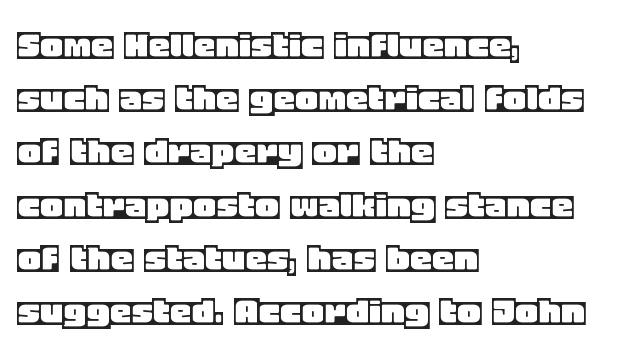
Posture: upright roman. The letters advance in unequal steps, a hallmark of proportional type. This sample is left-justified, so line endings fall wherever the words run out. Lines of text with bare space underneath. The letterforms sit shoulder to shoulder at normal distance.
